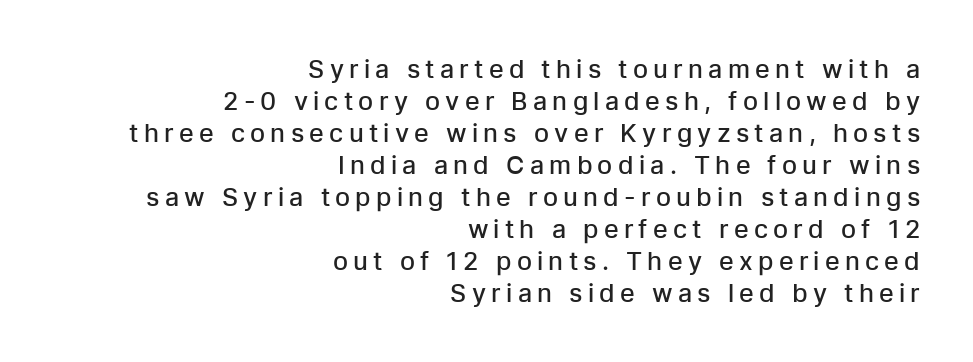
Q: Is the text bold? A: Semi-bold.
Q: Is the text italic (slanted)? A: No, it is upright.
Q: Is the text underlined? A: No.
Q: How is the paragraph aligned? A: Right-aligned.
Q: Is the spacing between letters normal or unusually wide? A: Unusually wide.
Q: Is the spacing between lines tight, normal or loose? A: Normal.
